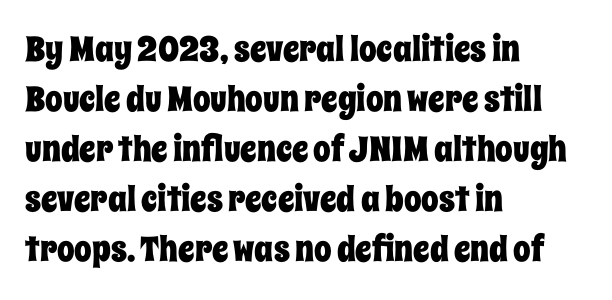
{"italic": "no", "width": "condensed", "stroke_contrast": "low", "x_height": "large", "monospaced": "no", "underline": "no", "align": "left", "line_spacing": "normal", "line_spacing_ratio": 1.43, "letter_spacing": "normal", "letter_spacing_em": 0.0, "glyph_px": 35}
